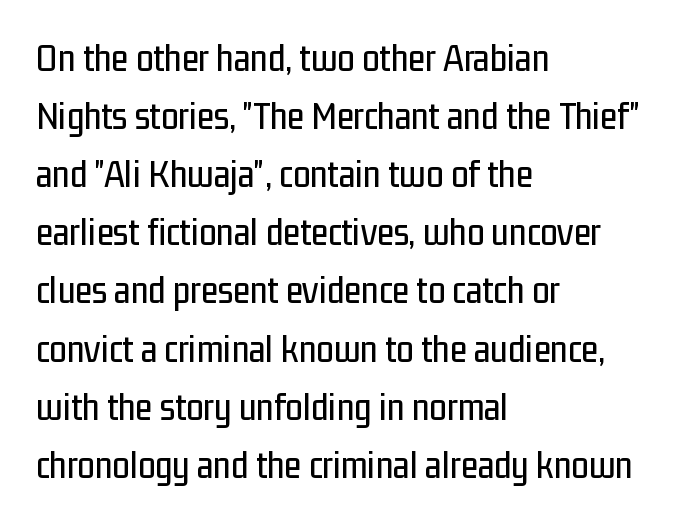
Q: Is the text italic (slanted)? A: No, it is upright.
Q: Is the typeface a serif or a sans-serif typeface? A: Sans-serif.
Q: Is the text underlined? A: No.
Q: How is the paragraph aligned? A: Left-aligned.
Q: Is the spacing between letters normal or unusually wide? A: Normal.
Q: Is the spacing between lines tight, normal or loose? A: Normal.
Q: Width (condensed, normal, or wide)? A: Condensed.
Q: Stroke contrast? A: Low.
Q: x-height? A: Medium.
Q: Monospaced? A: No.
